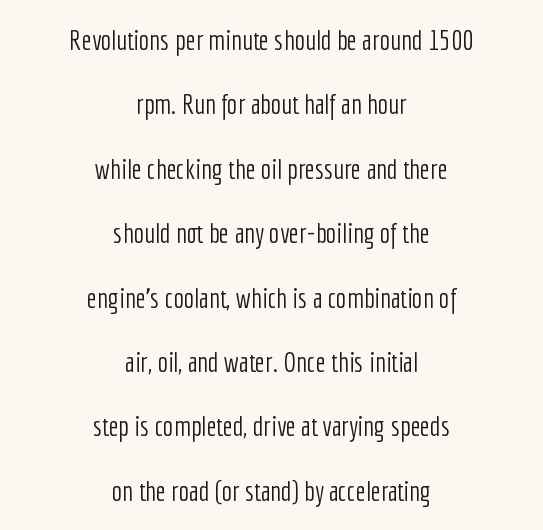
The image shows 28 px light, condensed sans-serif type, upright; set centered, loose line spacing (2.3x), normal letter spacing, not underlined; low stroke contrast and a medium x-height.
